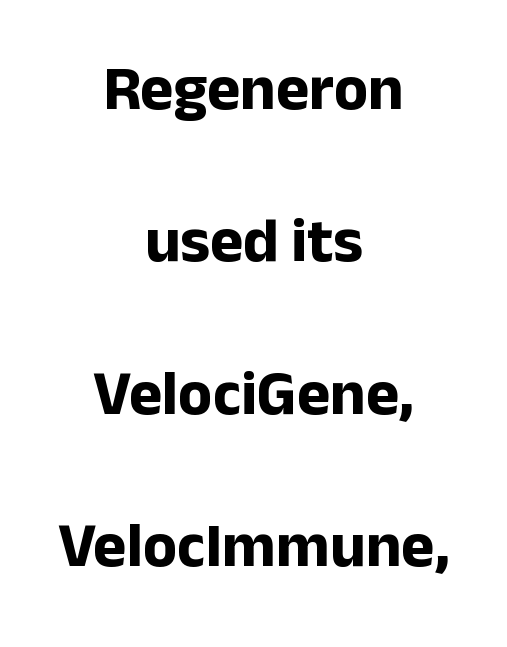
Q: Is the text bold? A: Yes.
Q: Is the text italic (slanted)? A: No, it is upright.
Q: Is the typeface a serif or a sans-serif typeface? A: Sans-serif.
Q: Is the text underlined? A: No.
Q: How is the paragraph aligned? A: Centered.
Q: Is the spacing between letters normal or unusually wide? A: Normal.
Q: Is the spacing between lines tight, normal or loose? A: Loose.
Q: Width (condensed, normal, or wide)? A: Normal.
Q: Stroke contrast? A: Low.
Q: x-height? A: Medium.
Q: Monospaced? A: No.
